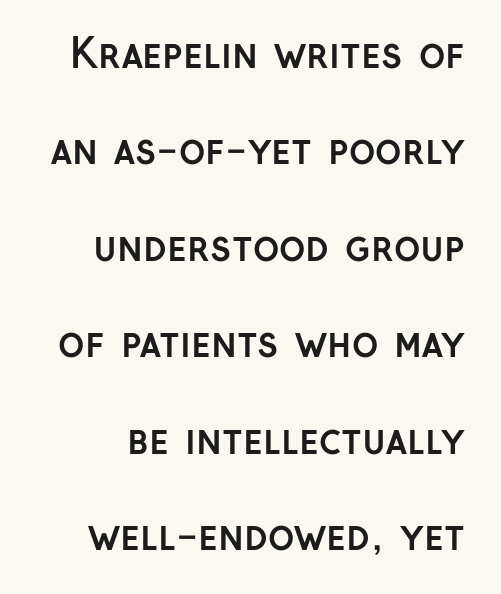
The designer dialed line spacing up above the default. Each word holds together tightly as a unit, with standard inter-letter gaps. The face used here has the dense, thick strokes of a bold. Unlike italic type, these characters show no tilt at all. The foot of each line stays bare and open. I'd call this a sans setting — the letters go barefoot.
